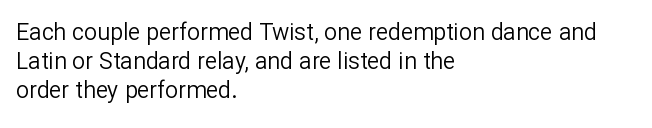
Nothing unusual about the tracking: characters are spaced as the font intends. Caption: multi-line text, flush left, ragged right. How would I describe the line gaps? Plain and ordinary. Unbolded letterforms with no extra heft.
